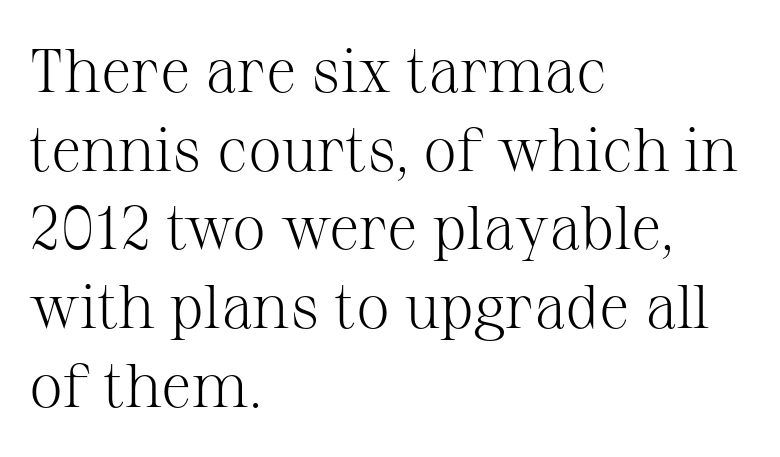
{"serif": "yes", "italic": "no", "bold": "no", "weight": "light", "width": "normal", "stroke_contrast": "medium", "x_height": "medium", "monospaced": "no", "underline": "no", "align": "left", "line_spacing": "normal", "line_spacing_ratio": 1.29, "letter_spacing": "normal", "letter_spacing_em": 0.0, "glyph_px": 61}
